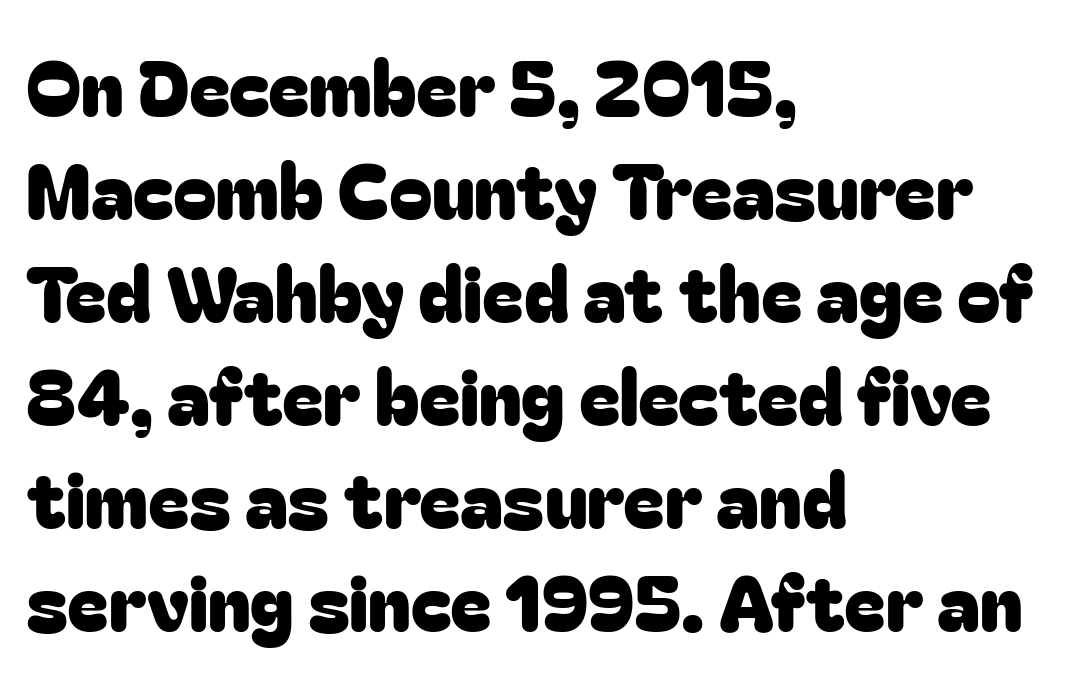
The image shows 78 px sans-serif type, upright; set left-aligned, normal line spacing (1.32x), normal letter spacing, not underlined; low stroke contrast and a medium x-height.
